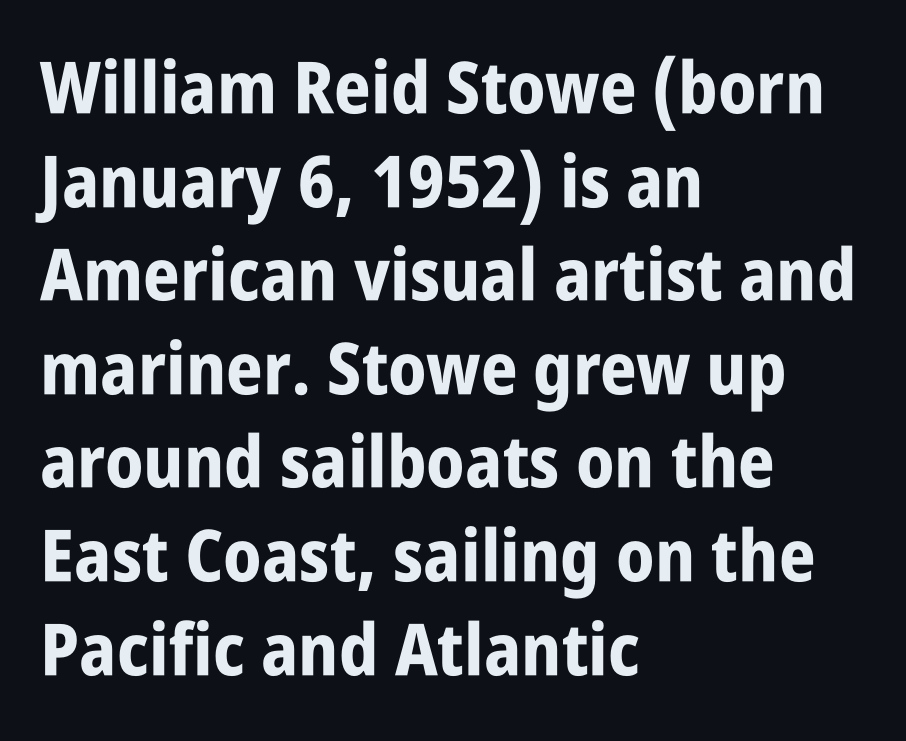
The image shows 72 px bold, condensed sans-serif type, upright; set left-aligned, normal line spacing (1.3x), normal letter spacing, not underlined; low stroke contrast and a large x-height.
